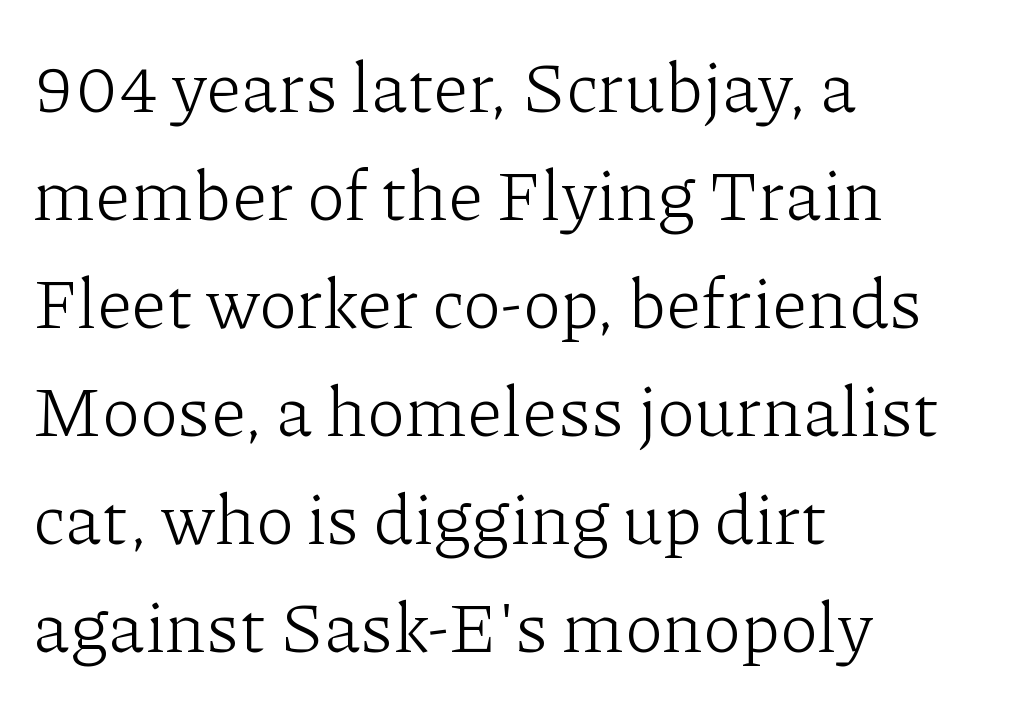
Character widths vary here, with narrow letters taking less room than wide ones. What's the leading like? Ordinary, nothing unusual. Each row of text sits above clean, open space. The font sits on the lighter half of the weight spectrum, regular included.
